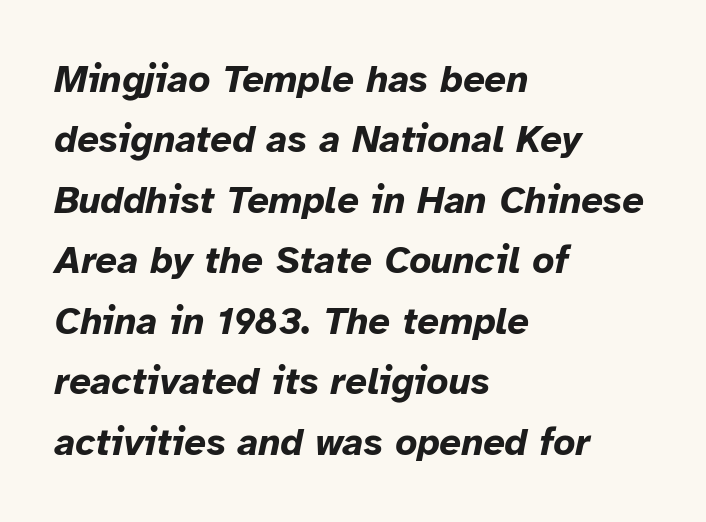
{"italic": "yes", "lean": "right", "slant_degrees": 12, "bold": "yes", "weight": "bold", "width": "normal", "stroke_contrast": "low", "x_height": "medium", "monospaced": "no", "underline": "no", "align": "left", "line_spacing": "normal", "line_spacing_ratio": 1.59, "letter_spacing": "normal", "letter_spacing_em": 0.0, "glyph_px": 38}
